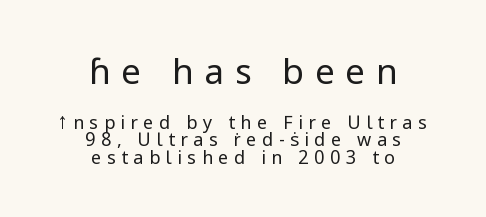
Q: Is the text bold? A: No.
Q: Is the text italic (slanted)? A: No, it is upright.
Q: Is the typeface a serif or a sans-serif typeface? A: Sans-serif.
Q: Is the text underlined? A: No.
Q: How is the paragraph aligned? A: Centered.
Q: Is the spacing between letters normal or unusually wide? A: Unusually wide.
Q: Is the spacing between lines tight, normal or loose? A: Tight.
Q: Which block of text is set in a larger size, the first (top) or the second (bottom)? A: The first (top) one.
Q: Width (condensed, normal, or wide)? A: Normal.
Q: Stroke contrast? A: Low.
Q: x-height? A: Medium.
Q: Monospaced? A: No.
